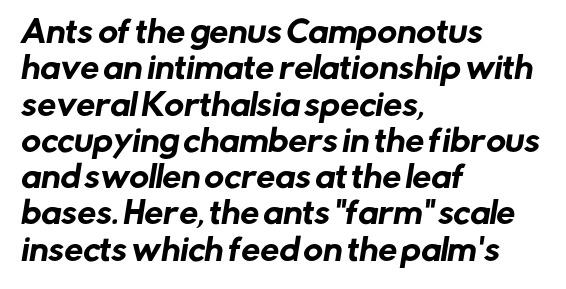
The image shows 30 px sans-serif type; set left-aligned, line spacing 1.21x, normal letter spacing, not underlined; low stroke contrast and a medium x-height.
